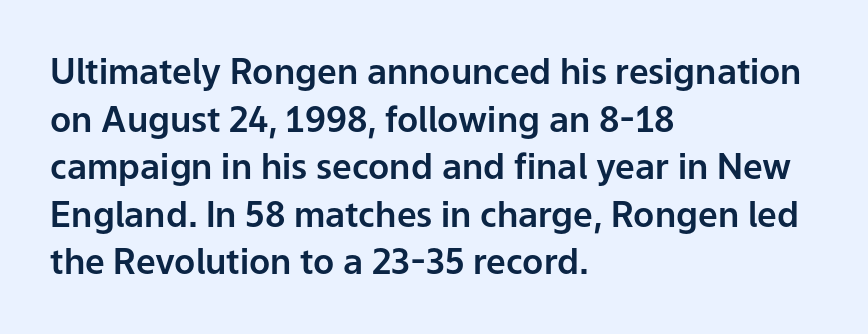
The image shows 35 px sans-serif type, upright; set left-aligned, normal line spacing (1.36x), normal letter spacing, not underlined; low stroke contrast and a medium x-height.
